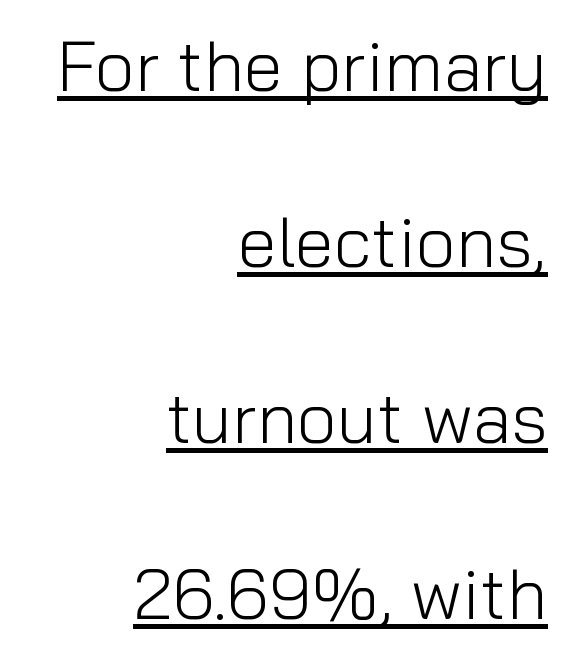
If you drew a ruler down the right edge, every line would touch it. You can tell from the bare stems that sans-serif type was used. Heaviness? Minimal to ordinary, like unemphasized prose. How are the letters spaced? Ordinarily, with no added tracking. Posture: straight, roman, zero tilt.
